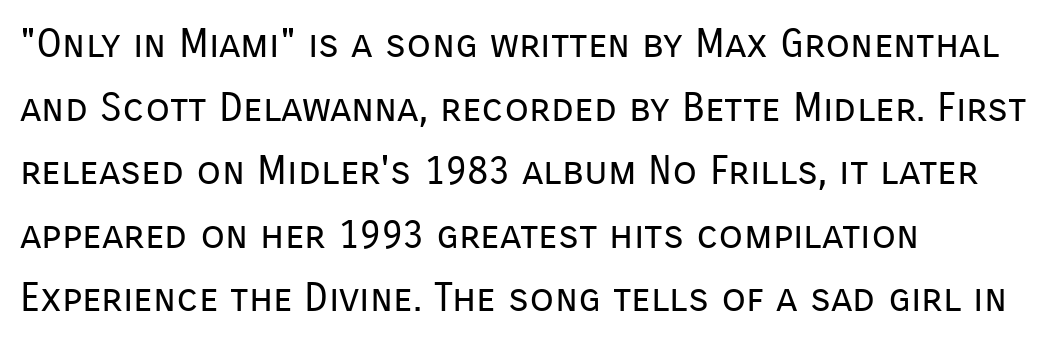
The image shows 40 px regular-weight sans-serif type, upright; set left-aligned, normal line spacing (1.59x), normal letter spacing, not underlined; low stroke contrast and a medium x-height.
